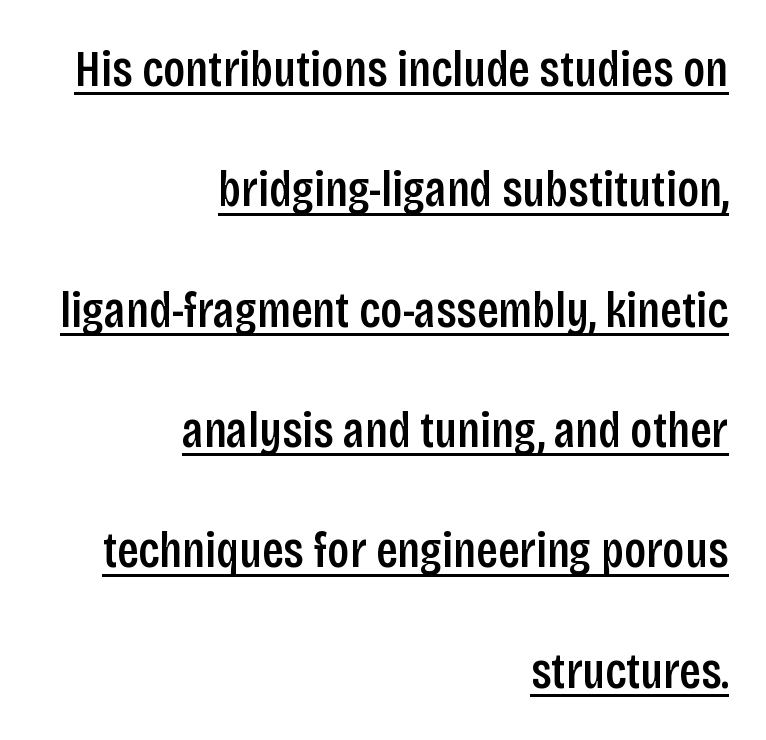
A rule runs beneath these lines of type. The ragged edge is on the left, which tells us the setting is flush right. Every stem runs plumb, perpendicular to the baseline. The rendering uses natural spacing where letterforms have individual widths. Classification — sans serif. Rows of type keep a wide berth in the vertical direction.
